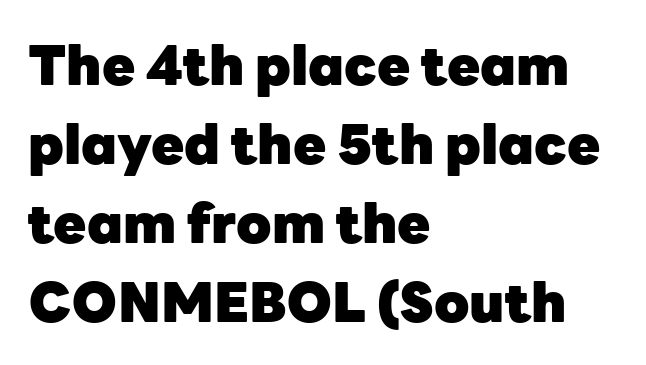
{"serif": "no", "italic": "no", "bold": "yes", "weight": "heavy", "width": "normal", "stroke_contrast": "low", "x_height": "medium", "monospaced": "no", "underline": "no", "align": "left", "line_spacing": "normal", "line_spacing_ratio": 1.46, "letter_spacing": "normal", "letter_spacing_em": 0.0, "glyph_px": 54}
